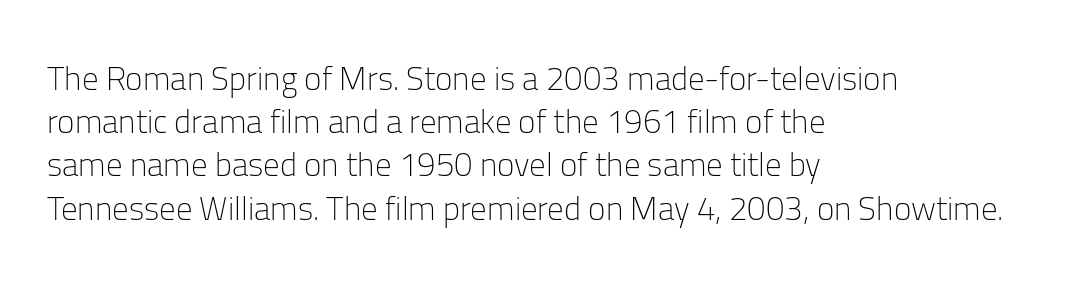
{"serif": "no", "italic": "no", "bold": "no", "weight": "light", "width": "normal", "stroke_contrast": "low", "x_height": "medium", "monospaced": "no", "underline": "no", "align": "left", "line_spacing": "normal", "line_spacing_ratio": 1.31, "letter_spacing": "normal", "letter_spacing_em": 0.0, "glyph_px": 33}
